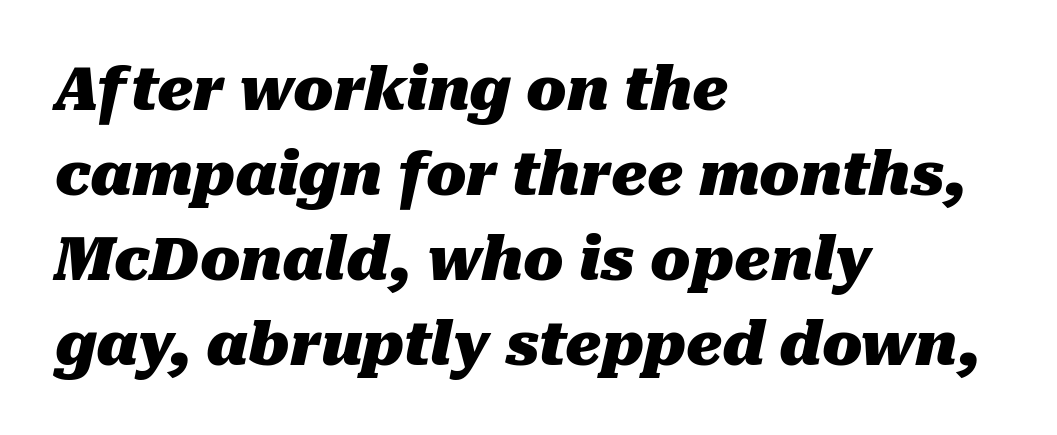
{"italic": "yes", "lean": "right", "slant_degrees": 10, "bold": "yes", "weight": "heavy", "width": "normal", "stroke_contrast": "medium", "x_height": "medium", "monospaced": "no", "underline": "no", "align": "left", "line_spacing": "normal", "line_spacing_ratio": 1.44, "letter_spacing": "normal", "letter_spacing_em": 0.0, "glyph_px": 59}
